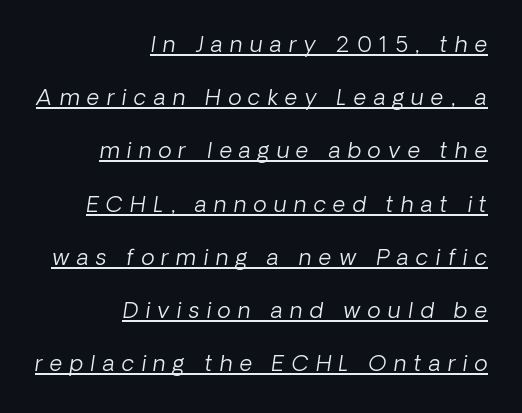
The image shows 22 px text type; set right-aligned, loose line spacing (2.42x), unusually wide letter spacing (+0.33 em), underlined.
